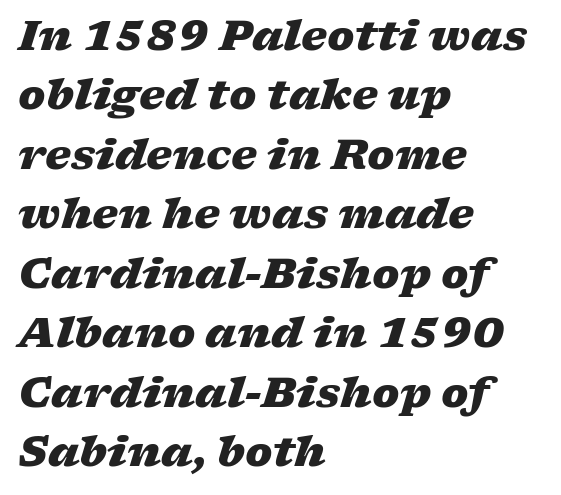
Q: Is the text bold? A: Yes.
Q: Is the text italic (slanted)? A: Yes, it leans right by about 17 degrees.
Q: Is the text underlined? A: No.
Q: How is the paragraph aligned? A: Left-aligned.
Q: Is the spacing between letters normal or unusually wide? A: Normal.
Q: Is the spacing between lines tight, normal or loose? A: Normal.
Q: Width (condensed, normal, or wide)? A: Wide.
Q: Stroke contrast? A: Low.
Q: x-height? A: Medium.
Q: Monospaced? A: No.
